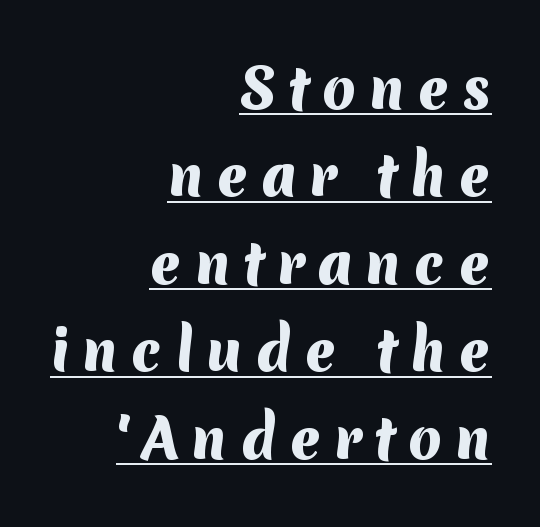
Q: Is the text bold? A: Yes.
Q: Is the typeface a serif or a sans-serif typeface? A: Sans-serif.
Q: Is the text underlined? A: Yes.
Q: How is the paragraph aligned? A: Right-aligned.
Q: Is the spacing between letters normal or unusually wide? A: Unusually wide.
Q: Is the spacing between lines tight, normal or loose? A: Normal.
Q: Width (condensed, normal, or wide)? A: Normal.
Q: Stroke contrast? A: Medium.
Q: x-height? A: Medium.
Q: Monospaced? A: No.
